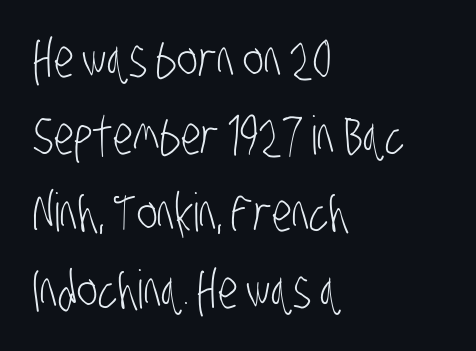
{"serif": "no", "bold": "no", "weight": "light", "width": "condensed", "stroke_contrast": "low", "x_height": "large", "monospaced": "no", "underline": "no", "align": "left", "line_spacing": "normal", "line_spacing_ratio": 1.45, "letter_spacing": "normal", "letter_spacing_em": 0.0, "glyph_px": 53}
